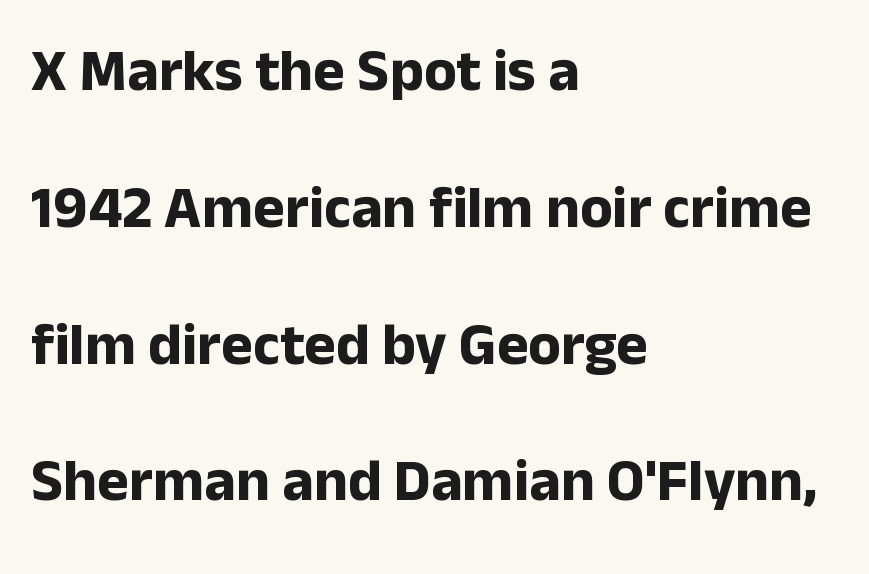
Vertical spacing — loose. Which margin do the lines hug? The left one — the right edge is uneven. Upright lettering throughout. No feet cap the strokes, marking this as sans-serif type.
